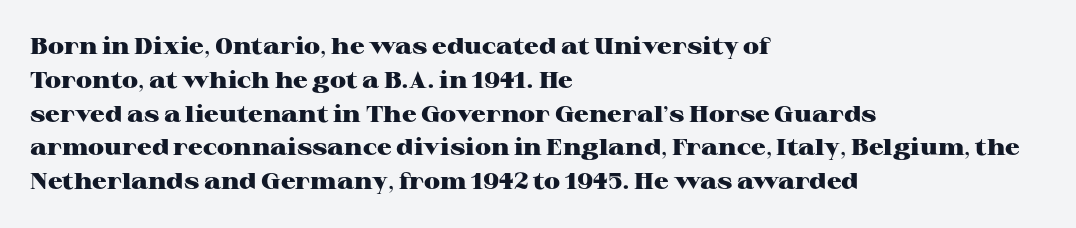
Bold? Absolutely — the strokes are thick and heavy. The setting favours the left margin, as ordinary paragraphs usually do. The font's upright variant was chosen for this text. A bare baseline throughout the passage. Vertical spacing — default.
